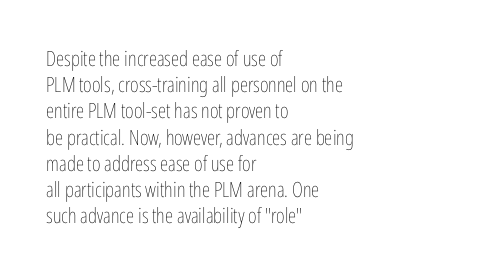
Does extra space separate the letters? No, they use regular spacing. Layout note: lines flush left. The area under the type is left untouched. This reads as an unemphasized weight, regular at the heaviest. This is roman type, the default non-slanted kind. Vertical spacing — default.
